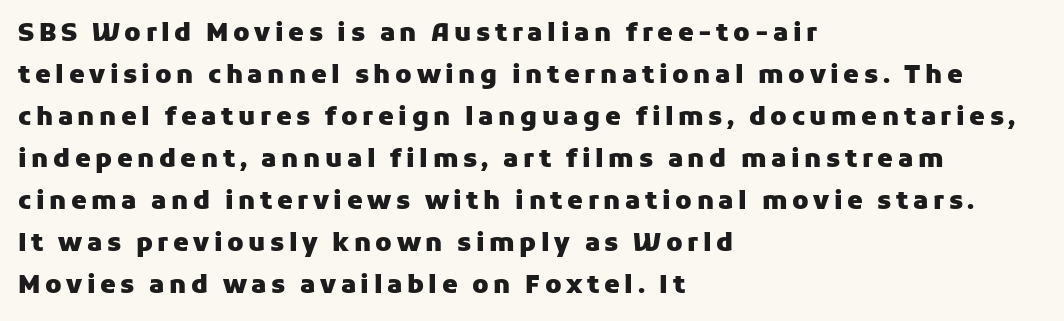
{"italic": "no", "bold": "yes", "underline": "no", "align": "left", "line_spacing": "normal", "line_spacing_ratio": 1.68, "glyph_px": 25}
